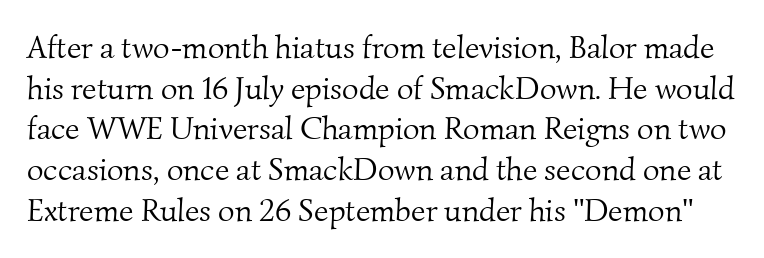
The image shows 32 px light serif type; set normal line spacing (1.27x), normal letter spacing, not underlined; medium stroke contrast and a small x-height.
